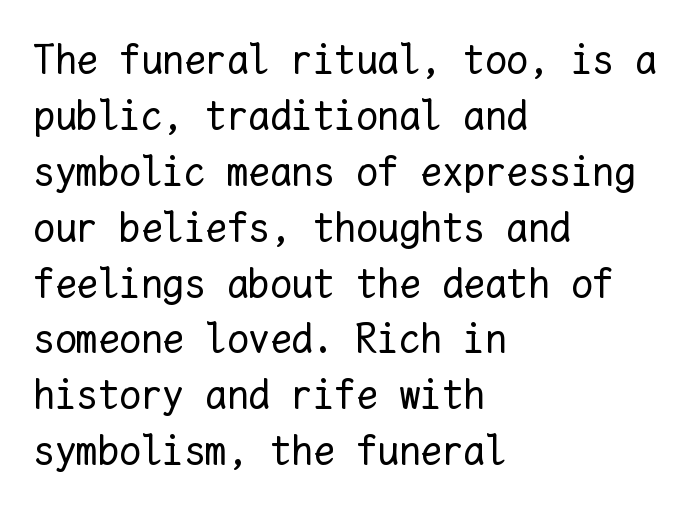
The line texture is even and compact thanks to regular tracking. Style check: upright. Horizontal bands of white between lines are of average thickness. Monospaced: the letters line up in strict vertical columns.
